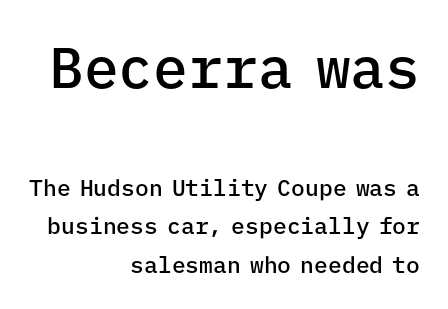
{"serif": "no", "italic": "no", "bold": "semi", "weight": "semibold", "width": "normal", "stroke_contrast": "low", "x_height": "medium", "monospaced": "yes", "underline": "no", "align": "right", "line_spacing": "normal", "line_spacing_ratio": 1.68, "letter_spacing": "normal", "letter_spacing_em": 0.0, "larger_block": "first", "size_ratio": 2.52, "glyph_px": 58}
